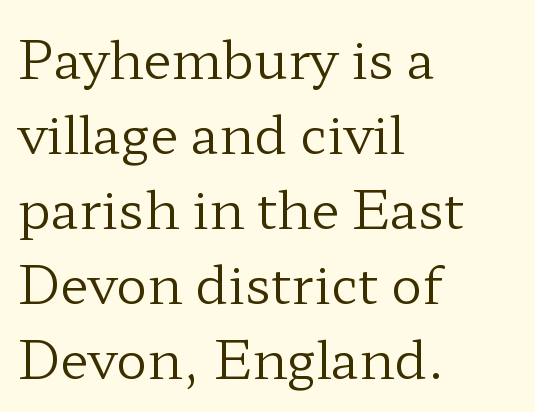
{"serif": "yes", "italic": "no", "bold": "no", "weight": "regular", "width": "wide", "stroke_contrast": "low", "x_height": "medium", "monospaced": "no", "underline": "no", "align": "left", "line_spacing": "normal", "line_spacing_ratio": 1.44, "letter_spacing": "normal", "letter_spacing_em": 0.0, "glyph_px": 52}
